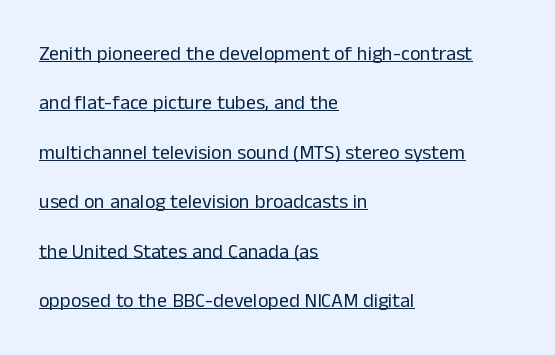
Q: Is the text bold? A: No.
Q: Is the text italic (slanted)? A: No, it is upright.
Q: Is the text underlined? A: Yes.
Q: How is the paragraph aligned? A: Left-aligned.
Q: Is the spacing between letters normal or unusually wide? A: Normal.
Q: Is the spacing between lines tight, normal or loose? A: Loose.
